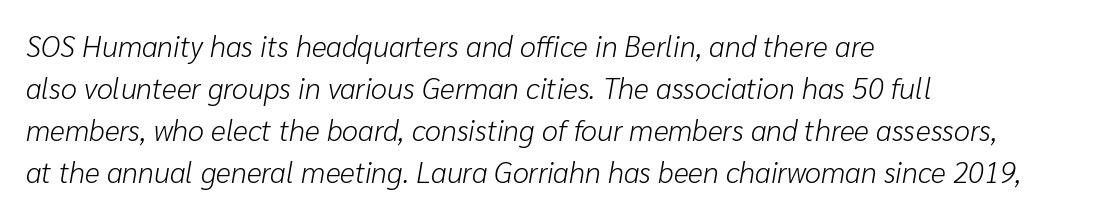
{"italic": "yes", "lean": "right", "slant_degrees": 10, "bold": "no", "weight": "light", "width": "normal", "stroke_contrast": "low", "x_height": "medium", "monospaced": "no", "underline": "no", "align": "left", "line_spacing": "normal", "line_spacing_ratio": 1.45, "letter_spacing": "normal", "letter_spacing_em": 0.0, "glyph_px": 29}
